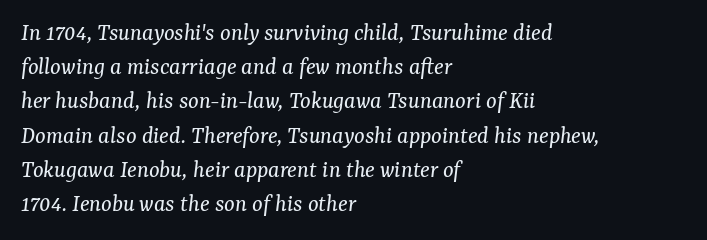
Regular leading. Type without underlining. Counters stay open thanks to moderate or lighter strokes. The rag falls on the right side of this text block. Notice how the stems are inclined rather than vertical — that's the hallmark of italics. A typesetter would call this zero additional tracking.
